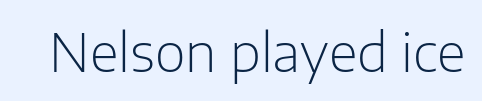
{"serif": "no", "italic": "no", "bold": "no", "weight": "light", "width": "normal", "stroke_contrast": "low", "x_height": "medium", "monospaced": "no", "underline": "no", "letter_spacing": "normal", "letter_spacing_em": 0.0, "glyph_px": 53}
